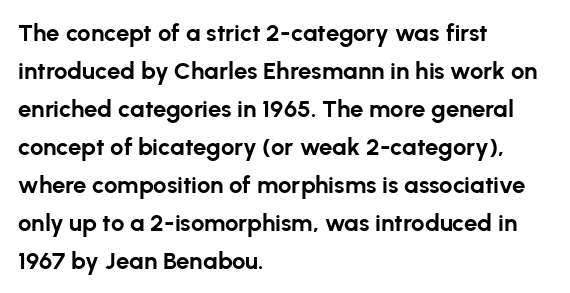
{"italic": "no", "bold": "yes", "underline": "no", "align": "left", "line_spacing": "normal", "line_spacing_ratio": 1.58, "letter_spacing": "normal", "letter_spacing_em": 0.0, "glyph_px": 24}
